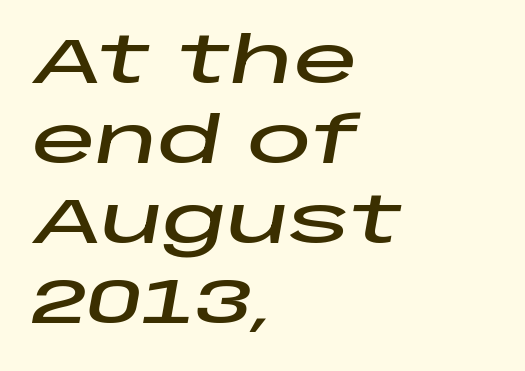
The image shows 64 px wide type, italic (leaning right); set left-aligned, normal line spacing (1.25x), normal letter spacing, not underlined; low stroke contrast and a large x-height.
